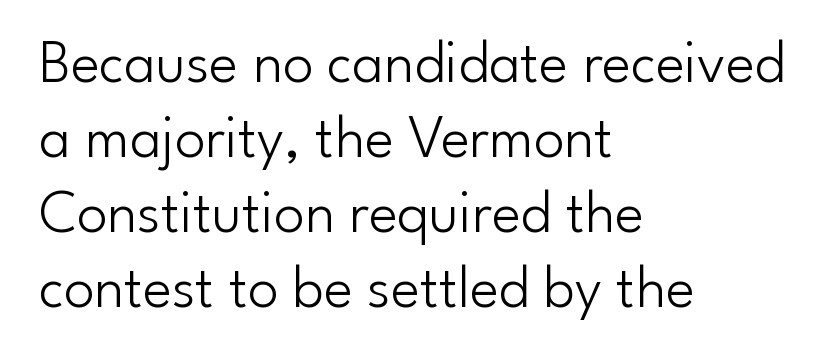
Q: Is the text bold? A: No.
Q: Is the text italic (slanted)? A: No, it is upright.
Q: Is the typeface a serif or a sans-serif typeface? A: Sans-serif.
Q: Is the text underlined? A: No.
Q: How is the paragraph aligned? A: Left-aligned.
Q: Is the spacing between letters normal or unusually wide? A: Normal.
Q: Width (condensed, normal, or wide)? A: Normal.
Q: Stroke contrast? A: Low.
Q: x-height? A: Small.
Q: Monospaced? A: No.
